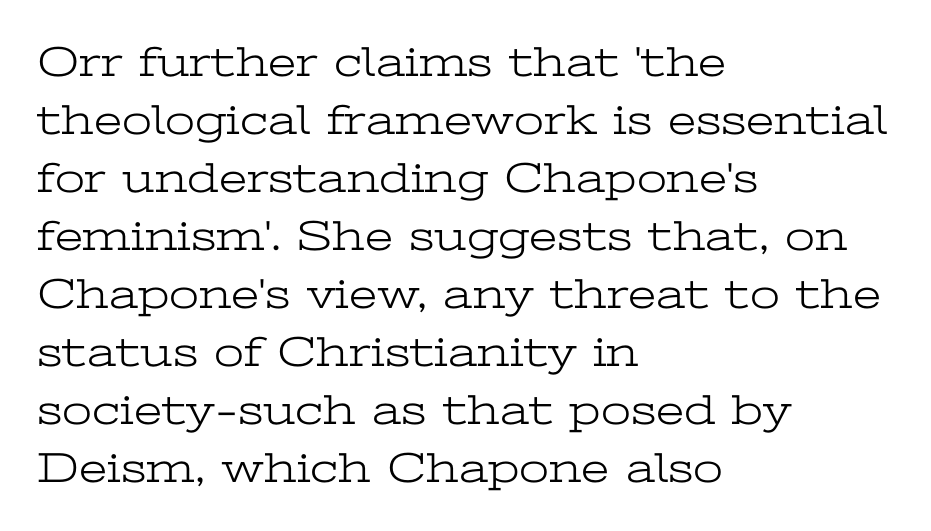
Q: Is the text bold? A: No.
Q: Is the text italic (slanted)? A: No, it is upright.
Q: Is the typeface a serif or a sans-serif typeface? A: Serif.
Q: Is the text underlined? A: No.
Q: How is the paragraph aligned? A: Left-aligned.
Q: Is the spacing between letters normal or unusually wide? A: Normal.
Q: Is the spacing between lines tight, normal or loose? A: Normal.
Q: Width (condensed, normal, or wide)? A: Wide.
Q: Stroke contrast? A: Low.
Q: x-height? A: Medium.
Q: Monospaced? A: No.
